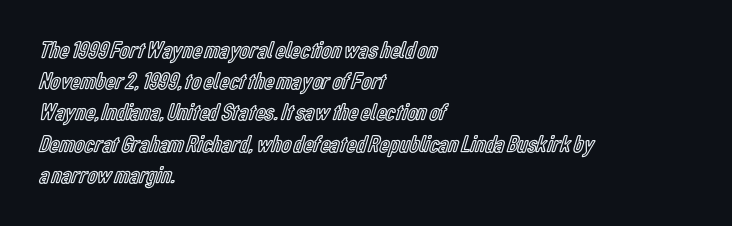
The image shows 24 px text type; set left-aligned, normal line spacing (1.3x), normal letter spacing, not underlined.
